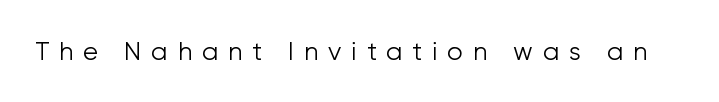
Q: Is the text bold? A: No.
Q: Is the text italic (slanted)? A: No, it is upright.
Q: Is the text underlined? A: No.
Q: Is the spacing between letters normal or unusually wide? A: Unusually wide.
